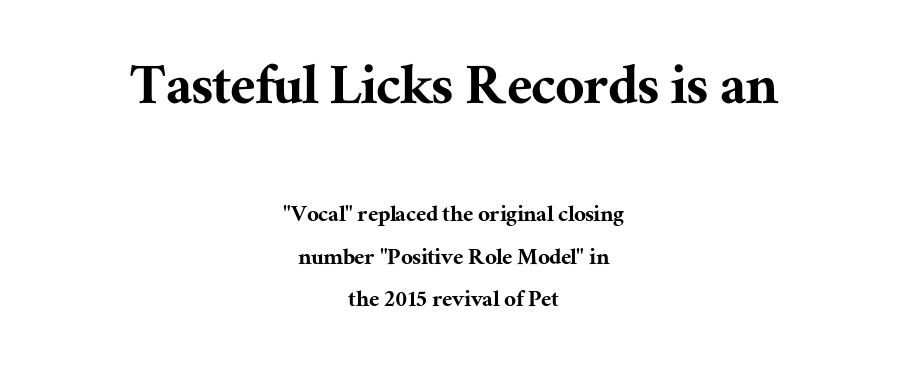
The letters stand straight up with perfectly vertical stems. The gaps between neighbouring characters are ordinary and unremarkable. Does the bottom block carry the larger type? No, the top block does. Both edges are ragged and mirror each other, which tells us the setting is centered.
